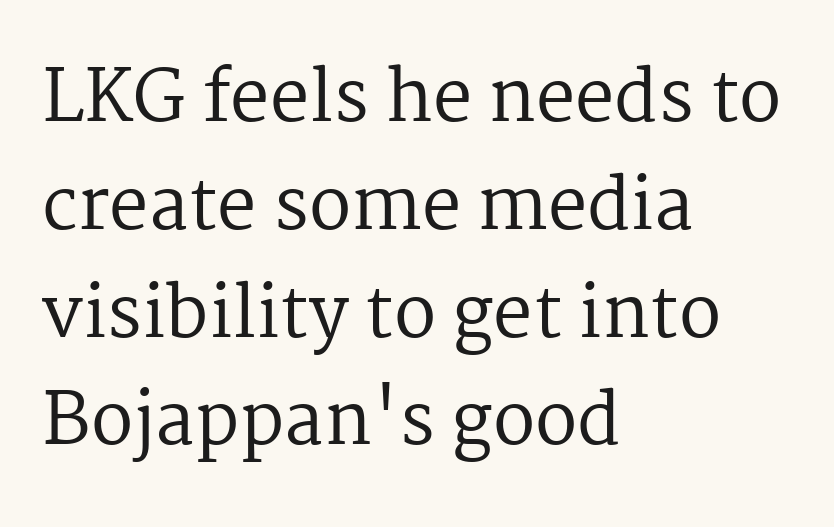
The image shows 70 px regular-weight serif type, upright; set left-aligned, normal line spacing (1.54x), normal letter spacing, not underlined; medium stroke contrast and a medium x-height.
